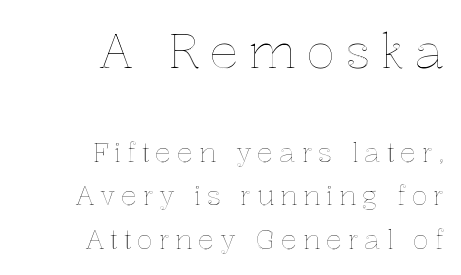
The designer left line spacing at the default. This sample is right-justified, so line beginnings fall wherever the words allow. Think of a printed novel: that variable character pitch is what you see here. Substantial extra tracking has been applied to these lines.
